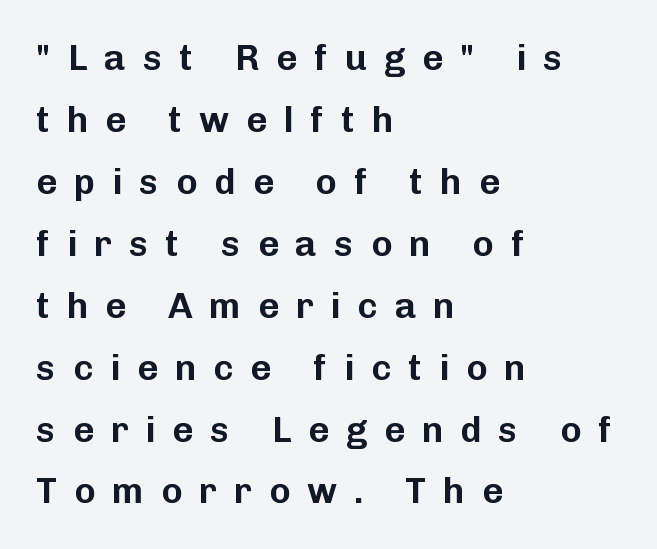
{"serif": "no", "italic": "no", "width": "normal", "stroke_contrast": "low", "x_height": "medium", "monospaced": "no", "underline": "no", "align": "left", "line_spacing_ratio": 1.72, "letter_spacing": "wide", "letter_spacing_em": 0.47, "glyph_px": 36}
